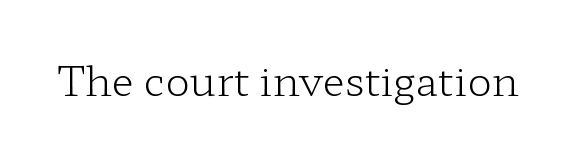
The image shows 41 px light, wide serif type, upright; set normal letter spacing, not underlined; low stroke contrast and a medium x-height.
